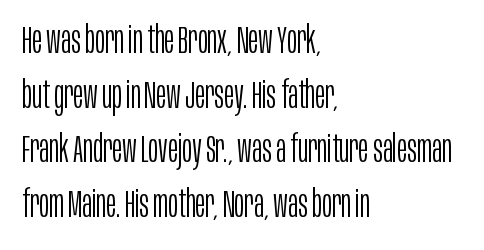
Q: Is the text bold? A: No.
Q: Is the text italic (slanted)? A: No, it is upright.
Q: Is the typeface a serif or a sans-serif typeface? A: Sans-serif.
Q: Is the text underlined? A: No.
Q: How is the paragraph aligned? A: Left-aligned.
Q: Is the spacing between letters normal or unusually wide? A: Normal.
Q: Is the spacing between lines tight, normal or loose? A: Normal.
Q: Width (condensed, normal, or wide)? A: Condensed.
Q: Stroke contrast? A: Low.
Q: x-height? A: Large.
Q: Monospaced? A: No.
